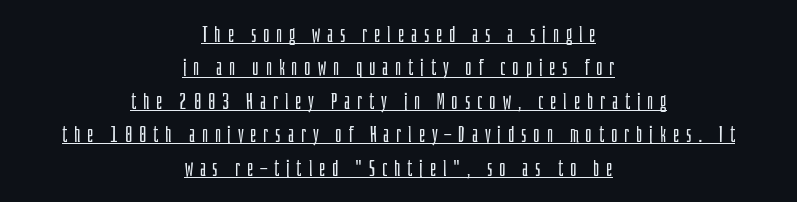
The image shows 22 px text type, upright; set centered, normal line spacing (1.52x), unusually wide letter spacing (+0.31 em), underlined.
